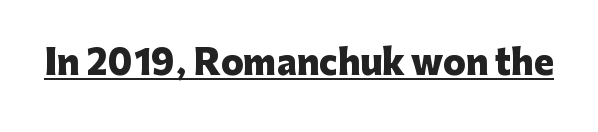
The image shows 33 px heavy sans-serif type, upright; set normal letter spacing, underlined; low stroke contrast and a medium x-height.
